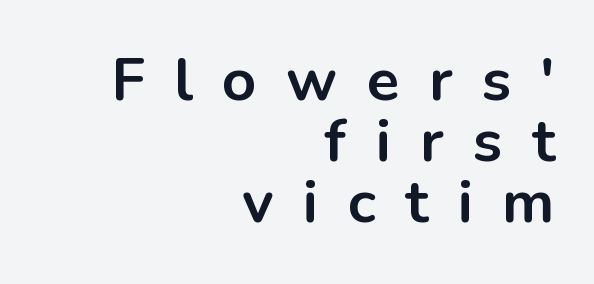
Typographically, this falls in the sans-serif category. Notice how descenders almost collide with the ascenders below — that's tight leading. Honestly, there is no underline to notice here at all. Someone cranked the tracking dial way up on this one. How heavy is the stroke? Heavy — this is a bold.
